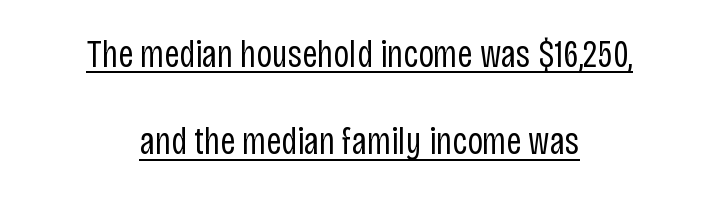
The image shows 38 px regular-weight, condensed sans-serif type, upright; set centered, loose line spacing (2.3x), normal letter spacing, underlined; low stroke contrast and a large x-height.
